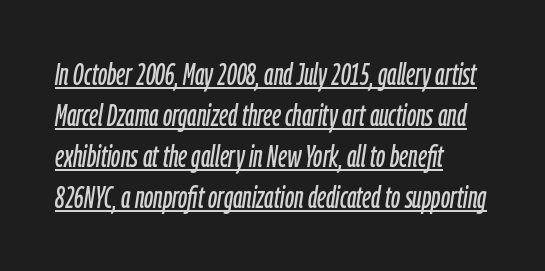
{"italic": "yes", "lean": "right", "slant_degrees": 9, "width": "condensed", "stroke_contrast": "low", "x_height": "medium", "monospaced": "no", "underline": "yes", "align": "left", "line_spacing": "normal", "line_spacing_ratio": 1.37, "letter_spacing": "normal", "letter_spacing_em": 0.0, "glyph_px": 30}
